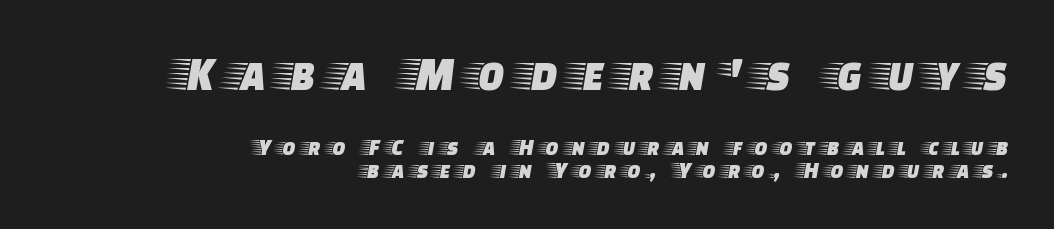
{"serif": "yes", "width": "wide", "stroke_contrast": "low", "x_height": "large", "monospaced": "no", "underline": "no", "align": "right", "line_spacing": "tight", "line_spacing_ratio": 0.97, "letter_spacing": "wide", "letter_spacing_em": 0.29, "larger_block": "first", "size_ratio": 2.04, "glyph_px": 49}
